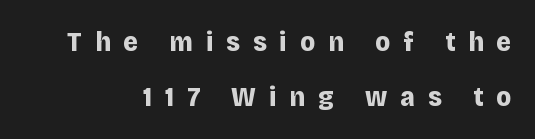
{"serif": "no", "italic": "no", "bold": "yes", "weight": "bold", "width": "normal", "stroke_contrast": "low", "x_height": "large", "monospaced": "no", "underline": "no", "line_spacing": "loose", "line_spacing_ratio": 1.97, "letter_spacing": "wide", "letter_spacing_em": 0.46, "glyph_px": 28}
